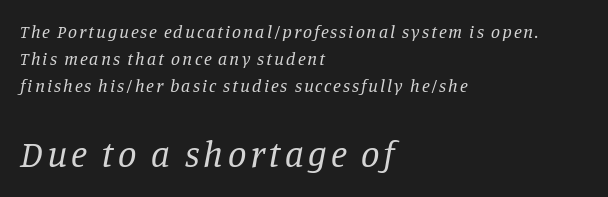
Q: Is the text bold? A: No.
Q: Is the text italic (slanted)? A: Yes, it leans right by about 11 degrees.
Q: Is the typeface a serif or a sans-serif typeface? A: Serif.
Q: Is the text underlined? A: No.
Q: How is the paragraph aligned? A: Left-aligned.
Q: Is the spacing between lines tight, normal or loose? A: Normal.
Q: Which block of text is set in a larger size, the first (top) or the second (bottom)? A: The second (bottom) one.
Q: Width (condensed, normal, or wide)? A: Normal.
Q: Stroke contrast? A: Low.
Q: x-height? A: Large.
Q: Monospaced? A: No.
